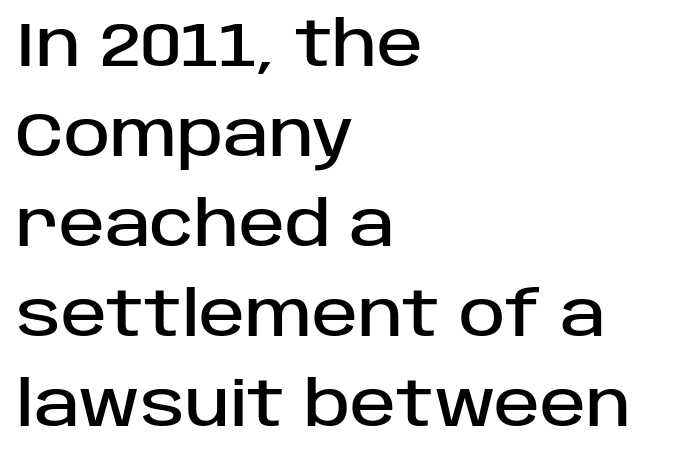
Q: Is the text italic (slanted)? A: No, it is upright.
Q: Is the typeface a serif or a sans-serif typeface? A: Sans-serif.
Q: Is the text underlined? A: No.
Q: How is the paragraph aligned? A: Left-aligned.
Q: Is the spacing between letters normal or unusually wide? A: Normal.
Q: Is the spacing between lines tight, normal or loose? A: Normal.
Q: Width (condensed, normal, or wide)? A: Normal.
Q: Stroke contrast? A: Low.
Q: x-height? A: Large.
Q: Monospaced? A: No.
